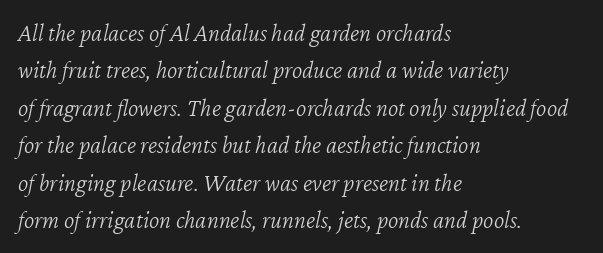
The image shows 25 px text type, italic (leaning right); set left-aligned, normal line spacing (1.5x), normal letter spacing, not underlined.
